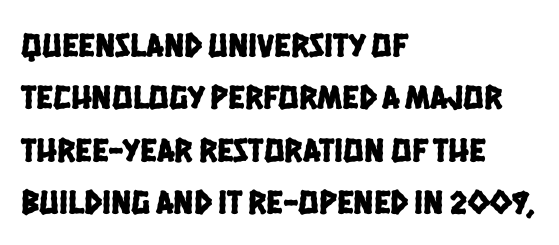
Q: Is the typeface a serif or a sans-serif typeface? A: Sans-serif.
Q: Is the text underlined? A: No.
Q: How is the paragraph aligned? A: Left-aligned.
Q: Is the spacing between letters normal or unusually wide? A: Normal.
Q: Is the spacing between lines tight, normal or loose? A: Normal.
Q: Width (condensed, normal, or wide)? A: Condensed.
Q: Stroke contrast? A: Low.
Q: x-height? A: Large.
Q: Monospaced? A: No.
